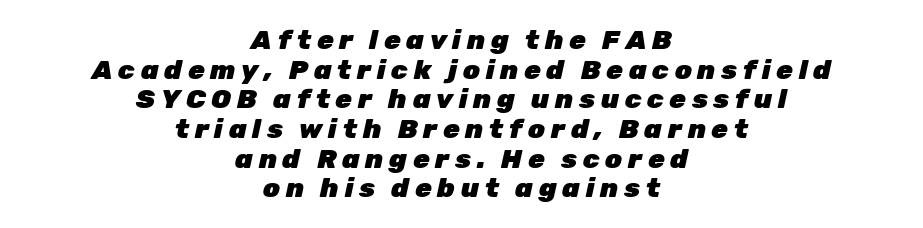
Tall strokes in this sample are angled rather than plumb. Honestly, the letter spacing is so wide it's the main thing you notice. Is there much room between lines? No — they nearly touch. The strip under each line holds only bare page.
